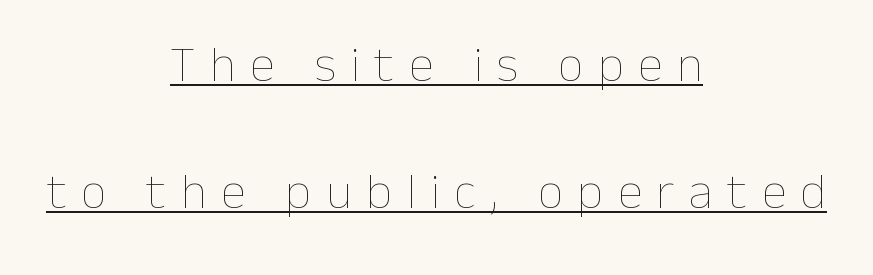
Q: Is the text bold? A: No.
Q: Is the text italic (slanted)? A: No, it is upright.
Q: Is the text underlined? A: Yes.
Q: How is the paragraph aligned? A: Centered.
Q: Is the spacing between letters normal or unusually wide? A: Unusually wide.
Q: Is the spacing between lines tight, normal or loose? A: Loose.
Q: Width (condensed, normal, or wide)? A: Normal.
Q: Stroke contrast? A: Low.
Q: x-height? A: Medium.
Q: Monospaced? A: No.
